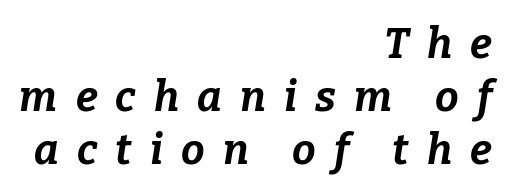
Leading: standard. Characters follow at a spacing far wider than the type designer built in. The text block is weighted toward the right margin, trailing off unevenly leftward. It's the slanting kind of type.
